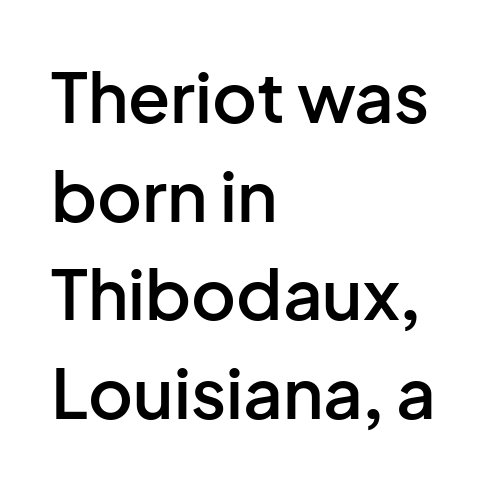
The image shows 69 px semibold sans-serif type, upright; set left-aligned, normal line spacing (1.43x), normal letter spacing, not underlined; low stroke contrast and a medium x-height.
